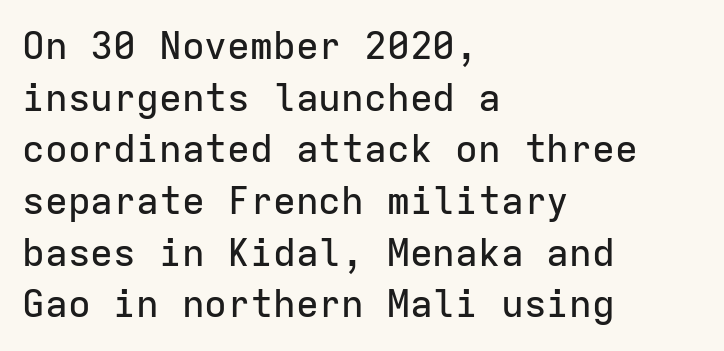
Evenly set lines give the paragraph a standard silhouette. Anything drawn beneath the words? Only blank space. You could count columns in this text — the font is strictly monospaced. In terms of posture, this sample is upright. Are there feet on the stems? There aren't — it's a sans.
